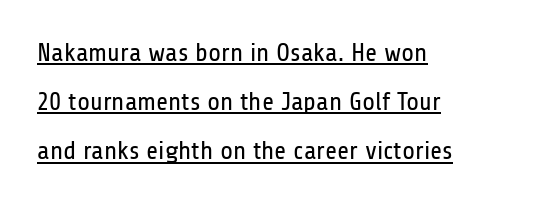
{"italic": "no", "bold": "no", "underline": "yes", "align": "left", "line_spacing_ratio": 1.89, "letter_spacing": "normal", "letter_spacing_em": 0.0, "glyph_px": 26}
